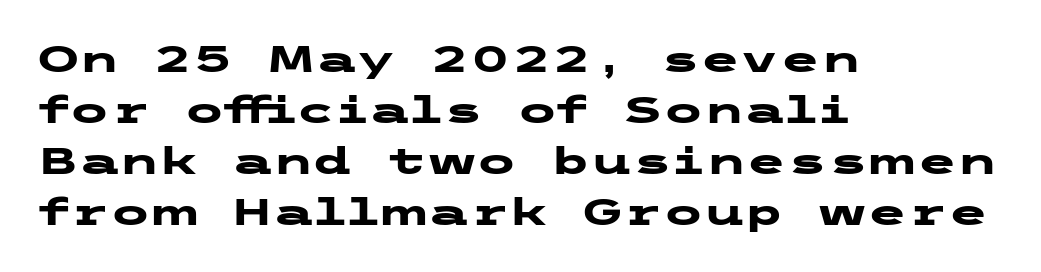
{"serif": "no", "italic": "no", "bold": "yes", "weight": "heavy", "width": "wide", "stroke_contrast": "low", "x_height": "medium", "underline": "no", "align": "left", "line_spacing": "normal", "line_spacing_ratio": 1.38, "letter_spacing": "normal", "letter_spacing_em": 0.0, "glyph_px": 37}
